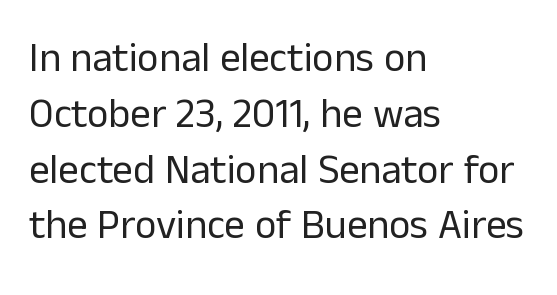
The image shows 41 px regular-weight sans-serif type, upright; set left-aligned, normal line spacing (1.36x), normal letter spacing, not underlined; low stroke contrast and a medium x-height.
